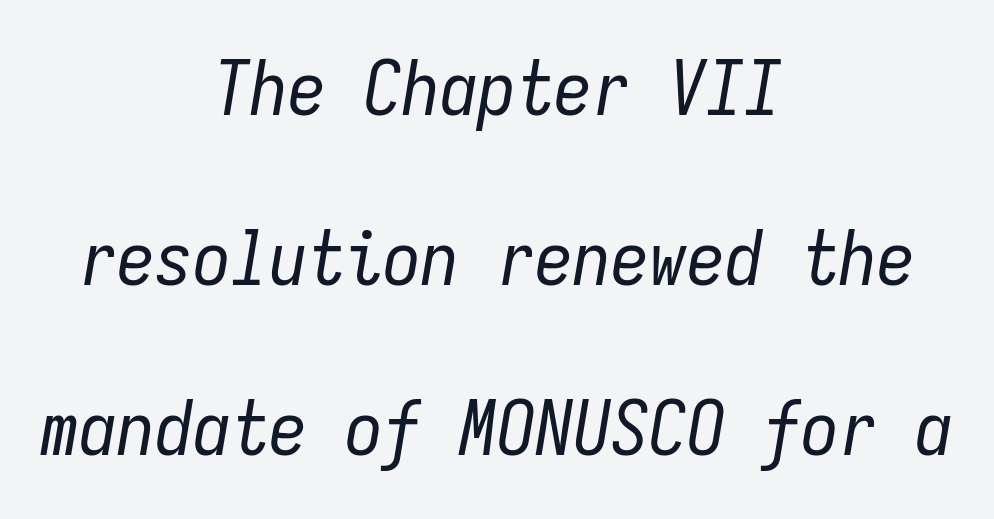
Q: Is the text bold? A: No.
Q: Is the text italic (slanted)? A: Yes, it leans right by about 9 degrees.
Q: Is the text underlined? A: No.
Q: How is the paragraph aligned? A: Centered.
Q: Is the spacing between letters normal or unusually wide? A: Normal.
Q: Is the spacing between lines tight, normal or loose? A: Loose.
Q: Width (condensed, normal, or wide)? A: Condensed.
Q: Stroke contrast? A: Low.
Q: x-height? A: Medium.
Q: Monospaced? A: Yes.
